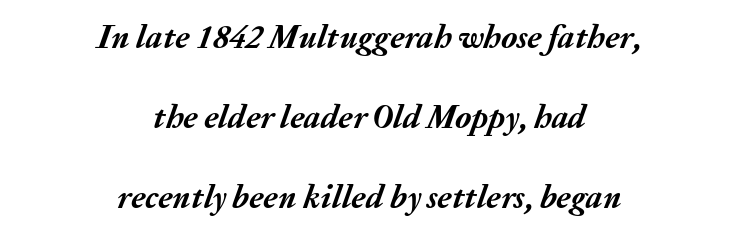
Q: Is the text bold? A: Yes.
Q: Is the text italic (slanted)? A: Yes, it leans right by about 20 degrees.
Q: Is the text underlined? A: No.
Q: How is the paragraph aligned? A: Centered.
Q: Is the spacing between letters normal or unusually wide? A: Normal.
Q: Is the spacing between lines tight, normal or loose? A: Loose.
Q: Width (condensed, normal, or wide)? A: Normal.
Q: Stroke contrast? A: Medium.
Q: x-height? A: Medium.
Q: Monospaced? A: No.
